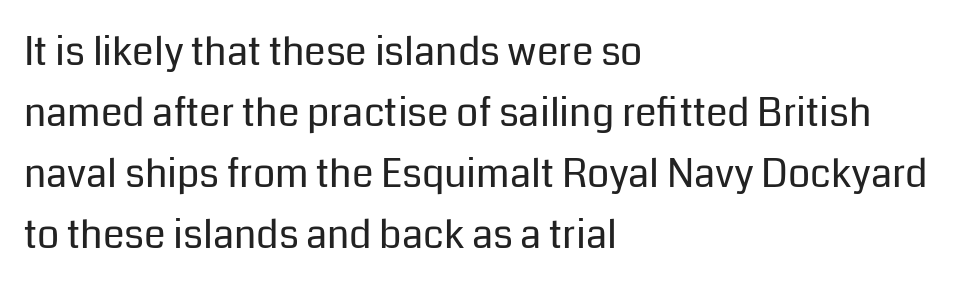
{"serif": "no", "italic": "no", "bold": "no", "weight": "regular", "width": "normal", "stroke_contrast": "low", "x_height": "medium", "monospaced": "no", "underline": "no", "align": "left", "line_spacing": "normal", "line_spacing_ratio": 1.56, "letter_spacing": "normal", "letter_spacing_em": 0.0, "glyph_px": 39}
